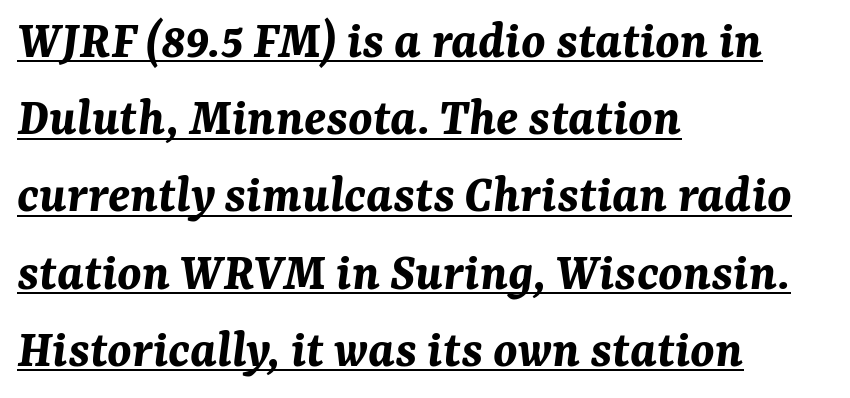
Q: Is the text bold? A: Yes.
Q: Is the text italic (slanted)? A: Yes, it leans right by about 7 degrees.
Q: Is the text underlined? A: Yes.
Q: How is the paragraph aligned? A: Left-aligned.
Q: Is the spacing between letters normal or unusually wide? A: Normal.
Q: Is the spacing between lines tight, normal or loose? A: Normal.
Q: Width (condensed, normal, or wide)? A: Normal.
Q: Stroke contrast? A: Medium.
Q: x-height? A: Medium.
Q: Monospaced? A: No.
